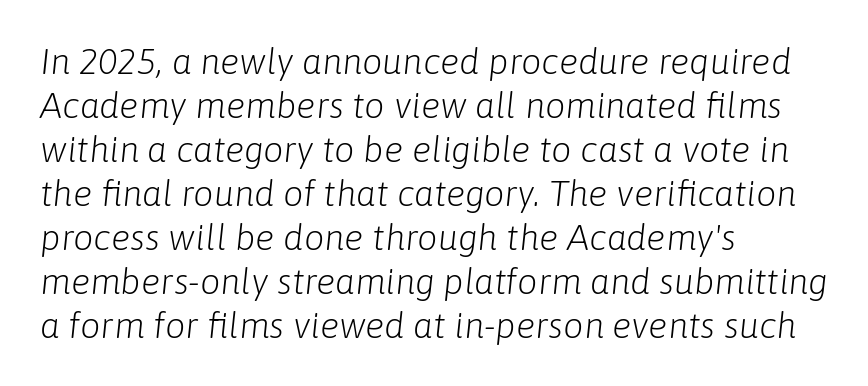
Q: Is the text bold? A: No.
Q: Is the text italic (slanted)? A: Yes, it leans right by about 6 degrees.
Q: Is the text underlined? A: No.
Q: How is the paragraph aligned? A: Left-aligned.
Q: Is the spacing between letters normal or unusually wide? A: Normal.
Q: Width (condensed, normal, or wide)? A: Normal.
Q: Stroke contrast? A: Low.
Q: x-height? A: Medium.
Q: Monospaced? A: No.
